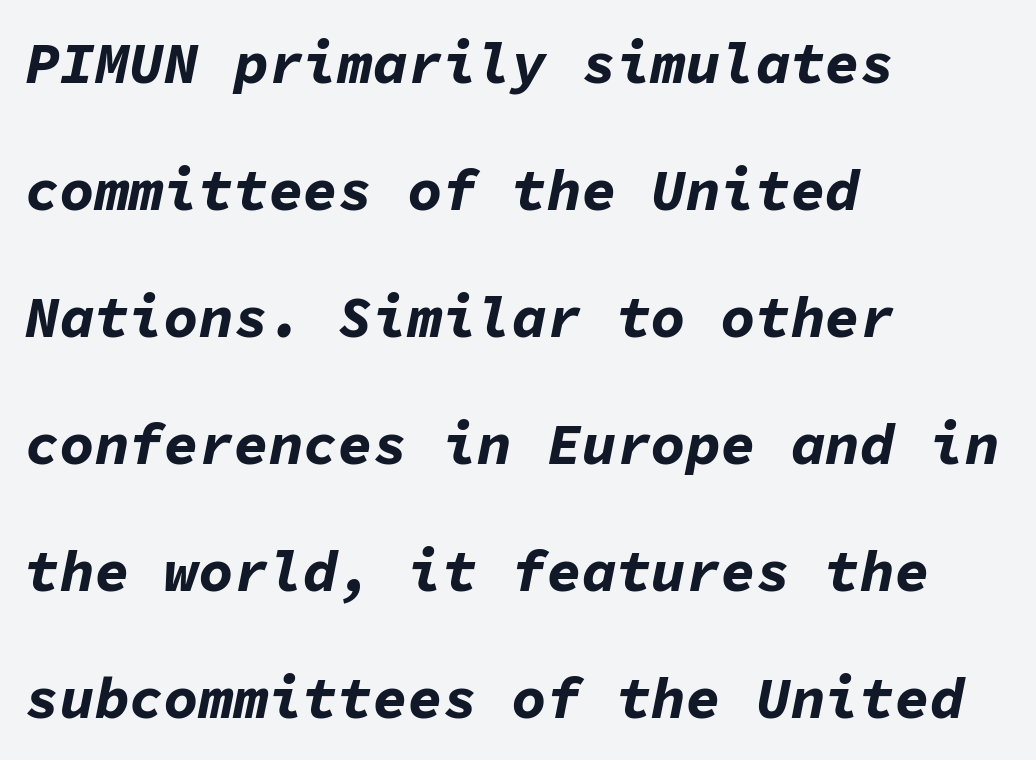
Here the designer chose a console-style face with uniform glyph widths. Check the space under the baseline: it is left empty. How would I describe the line gaps? Wide and relaxed. A typesetter would mark this as italic.
